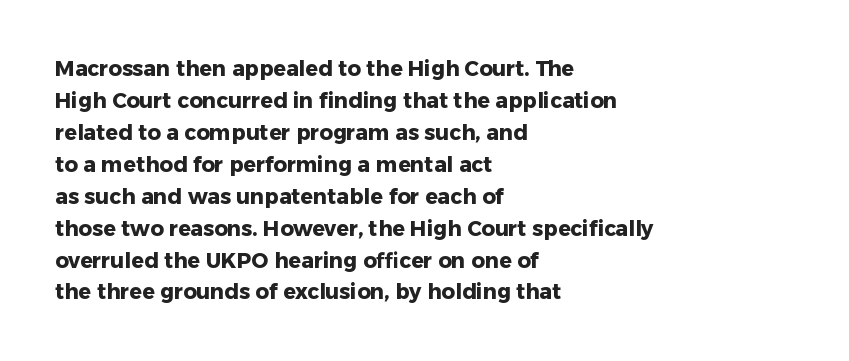
Q: Is the text bold? A: Yes.
Q: Is the text italic (slanted)? A: No, it is upright.
Q: Is the text underlined? A: No.
Q: How is the paragraph aligned? A: Left-aligned.
Q: Is the spacing between letters normal or unusually wide? A: Normal.
Q: Is the spacing between lines tight, normal or loose? A: Normal.
